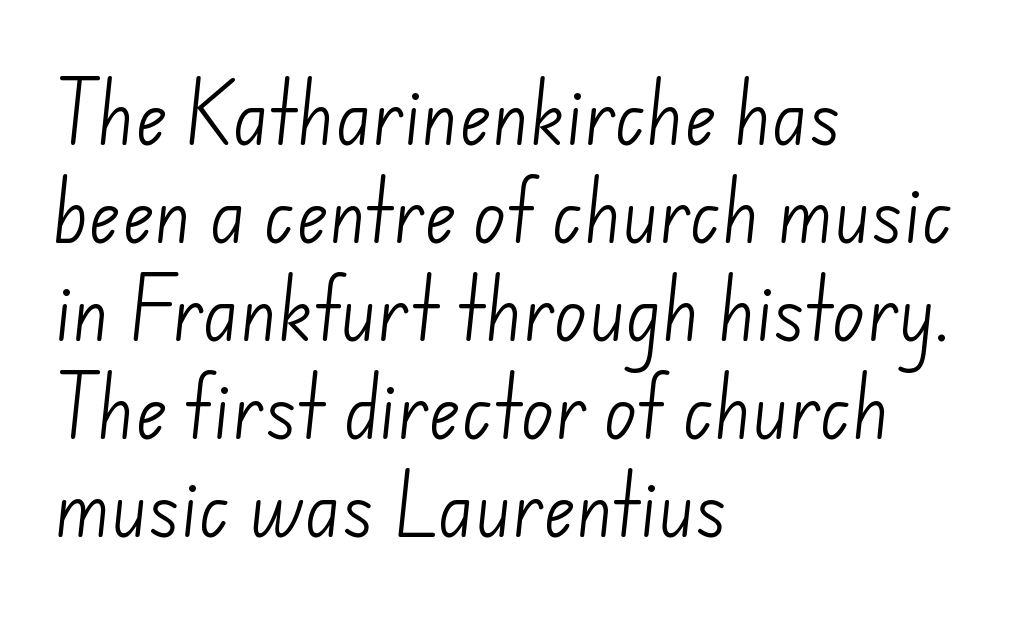
Each word holds together tightly as a unit, with standard inter-letter gaps. Line spacing here is normal. This rendering features lettering with no underline. The passage shown is typed in a proportional face where columns would drift. The weight would be labelled regular, book, light, or lighter still. The type family on display is of the sans-serif kind.
